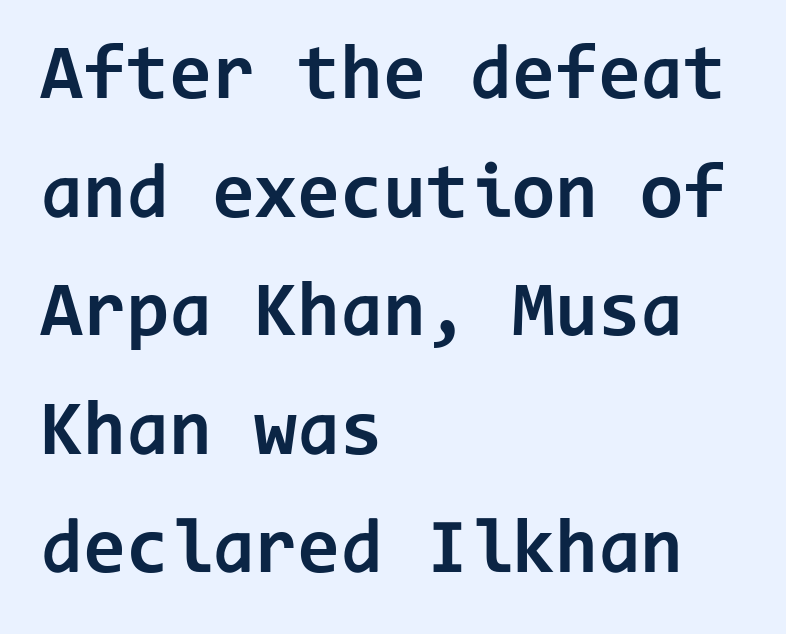
Q: Is the text bold? A: Yes.
Q: Is the text italic (slanted)? A: No, it is upright.
Q: Is the typeface a serif or a sans-serif typeface? A: Sans-serif.
Q: Is the text underlined? A: No.
Q: How is the paragraph aligned? A: Left-aligned.
Q: Is the spacing between letters normal or unusually wide? A: Normal.
Q: Is the spacing between lines tight, normal or loose? A: Normal.
Q: Width (condensed, normal, or wide)? A: Normal.
Q: Stroke contrast? A: Low.
Q: x-height? A: Medium.
Q: Monospaced? A: Yes.
